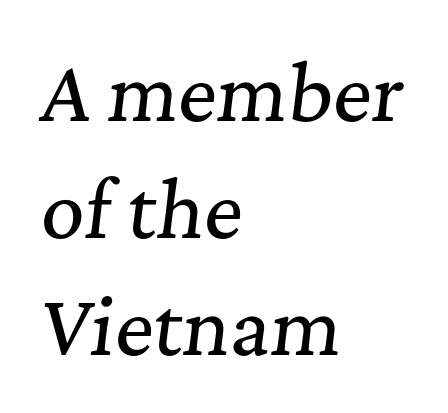
All the whitespace from short lines collects on the right. Font category for this specimen: serif. Does the leading feel generous? No, just average. Style check: oblique. Type without underlining. Each letter keeps its own natural width here, so spacing adapts to shape.
